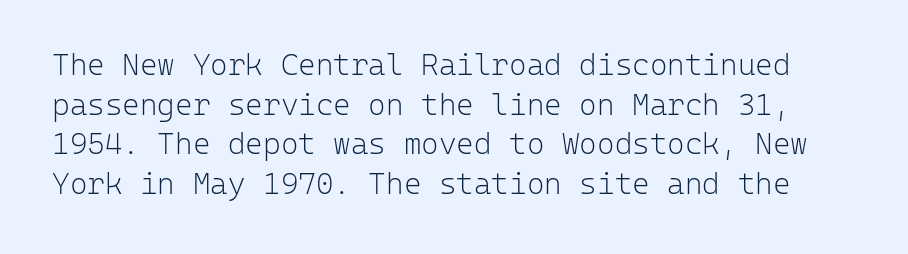
A typesetter would call this zero additional tracking. Stems here are at most as thick as an everyday book face. Are there feet on the stems? There aren't — it's a sans. The lines sit at an ordinary, default distance from one another. Ascenders rise straight up at ninety degrees.
